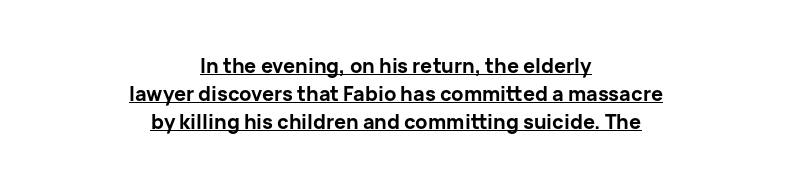
The image shows 20 px bold type, upright; set centered, normal line spacing (1.41x), normal letter spacing, underlined.
